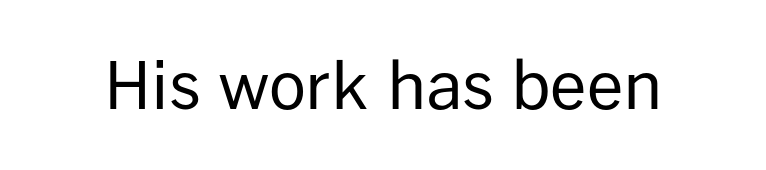
The image shows 65 px regular-weight sans-serif type, upright; set normal letter spacing, not underlined; low stroke contrast and a medium x-height.
